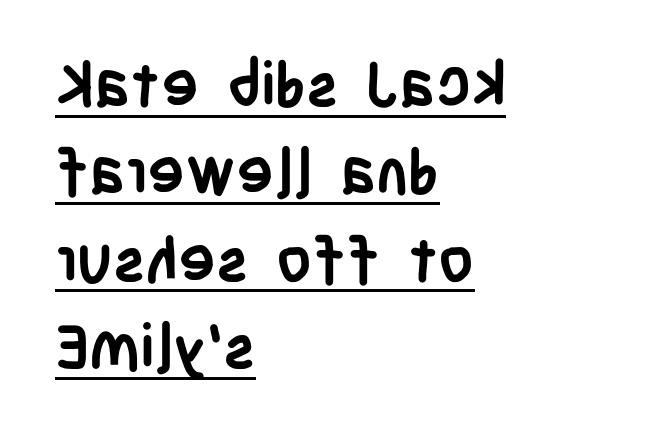
The passage is arranged the way most books set body copy — flush left. Compared with undecorated copy, this sample adds a rule below the words. Serif or sans? Sans — the stroke terminals are bare. The font is running at its bold setting.
